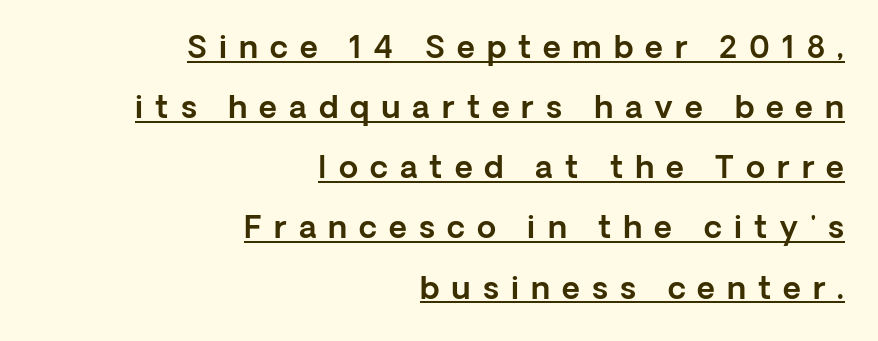
This is the regular roman posture of the typeface. The specimen includes a rule beneath the text block's lines. Words appear elongated and porous because spacing is wide. The rendering uses natural spacing where letterforms have individual widths. One glance says open: line gaps are wider than usual. Unlike a traditional serif, this face leaves its strokes unadorned.
